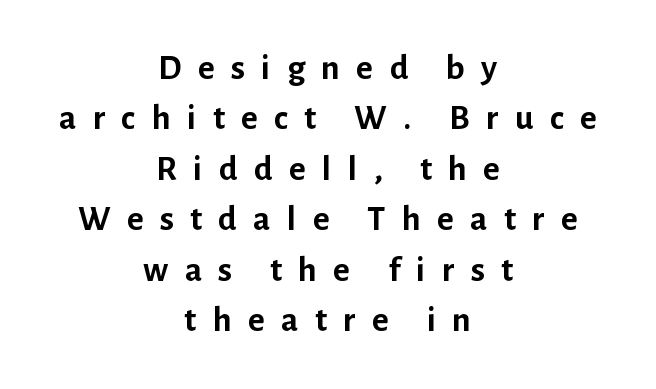
The passage shown stacks its lines at a standard gap. You'd pick this weight for a headline — it's a proper bold. The face used here is rendered with a markedly widened letterfit. Teacher's note: observe the equal gaps on both sides — that is centered alignment. Regarding serifs, this sample does without them.
